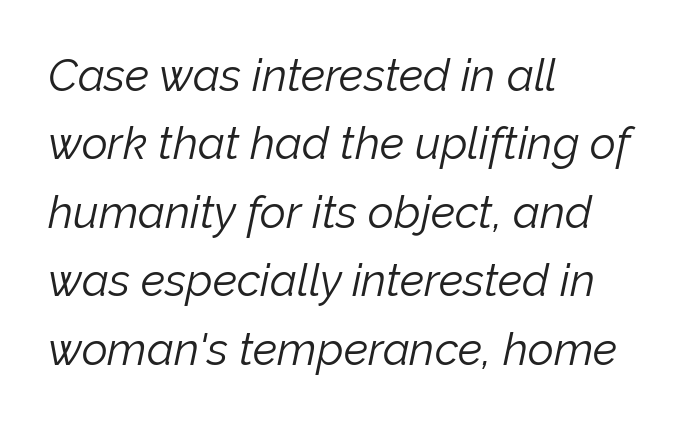
{"italic": "yes", "lean": "right", "slant_degrees": 12, "bold": "no", "weight": "light", "width": "normal", "stroke_contrast": "low", "x_height": "medium", "monospaced": "no", "underline": "no", "align": "left", "line_spacing": "normal", "line_spacing_ratio": 1.52, "letter_spacing": "normal", "letter_spacing_em": 0.0, "glyph_px": 45}
